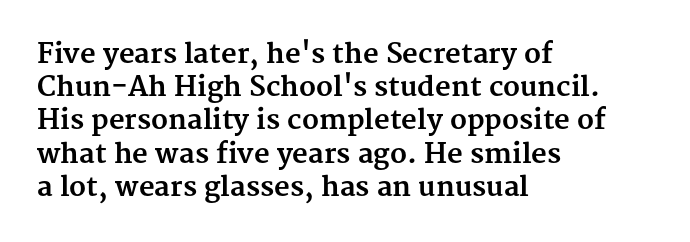
There is no visible air inserted between adjacent glyphs. In terms of weight, the rendering is a true, heavy bold. Visually the block forms a straight wall on the left and a jagged coastline on the right. Lines of text with bare space underneath. If you drew a line through each stem, it would be perfectly vertical.
